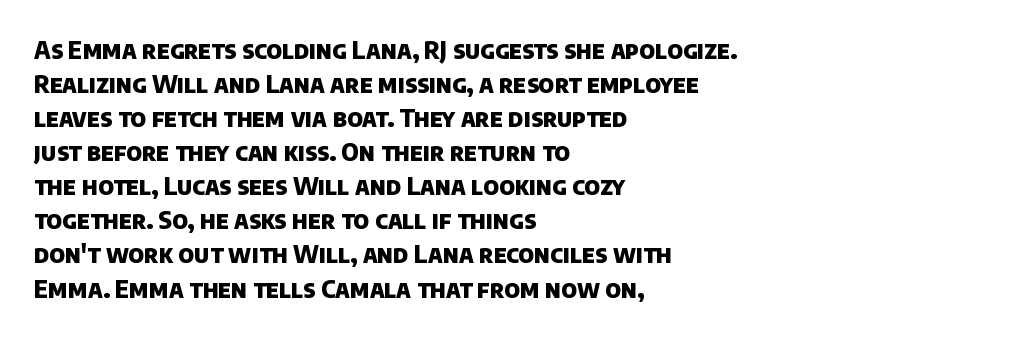
Look at the tracking — it's just the regular setting, nothing added. Weight: bold. Where is the straight margin? On the left. Successive baselines arrive at the customary interval.
